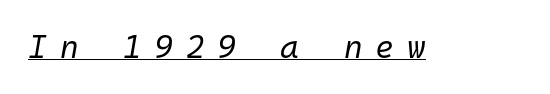
Every character here occupies the same horizontal width, giving the sample a typewriter-like rhythm. Underline: present. Someone cranked the tracking dial way up on this one. Nothing heavy about these letters — not bold at all.
